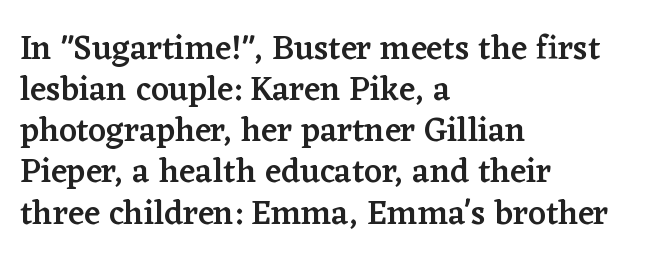
The font is running at a semibold setting, under full bold. Type style note: has serifs. These lines are rendered in a variable-pitch font. Quick note: not italic, upright. Leftover space on each line is placed entirely after the last word. Underlining? Definitely not there.
